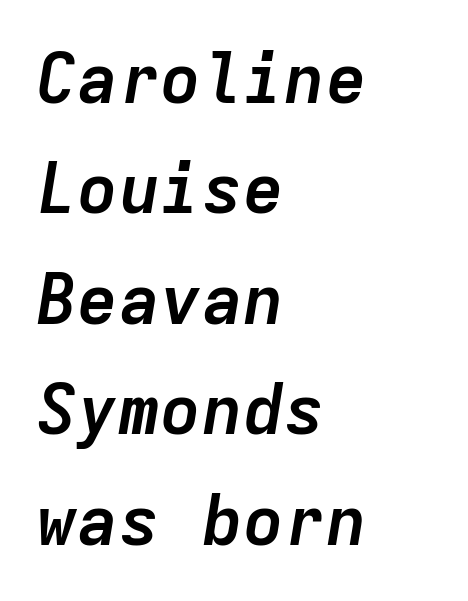
The axis of the letterforms is tilted away from vertical. Is this a fixed-width face? Yes — each glyph sits in an identical cell. On the weight axis this lands at bold, roughly 700. Each new line begins a customary step beneath the previous one.
